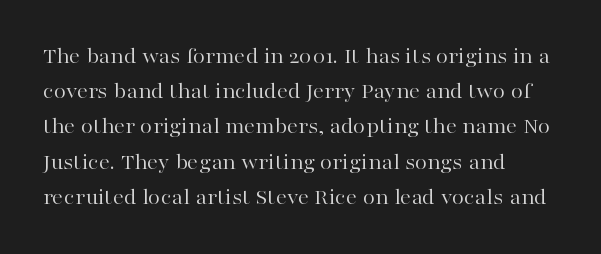
A quiet, ordinary-to-light weight characterises the typeface. Default kerning and tracking; the words read as compact shapes. These lines stack with their left ends in a neat column. The leading is moderate, giving the passage an even texture.
